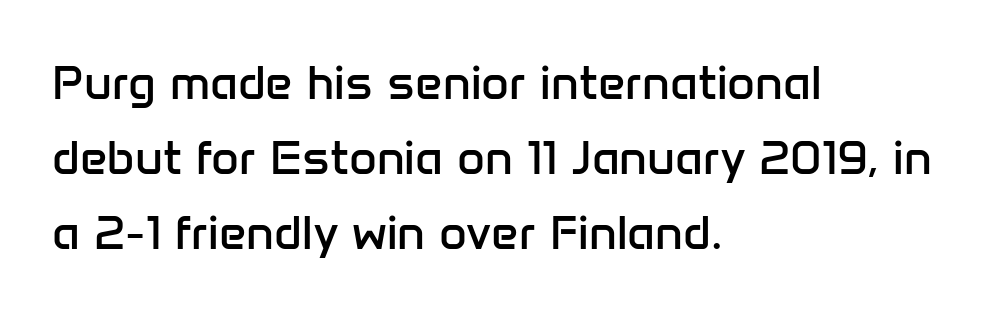
The image shows 48 px regular-weight sans-serif type, upright; set left-aligned, normal line spacing (1.56x), normal letter spacing, not underlined; low stroke contrast and a medium x-height.
